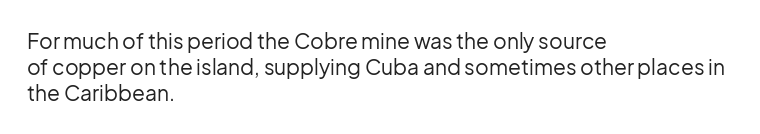
Does extra space separate the letters? No, they use regular spacing. Layout note: lines flush left. The area under the type is left untouched. This reads as an unemphasized weight, regular at the heaviest. This is roman type, the default non-slanted kind. Vertical spacing — default.
